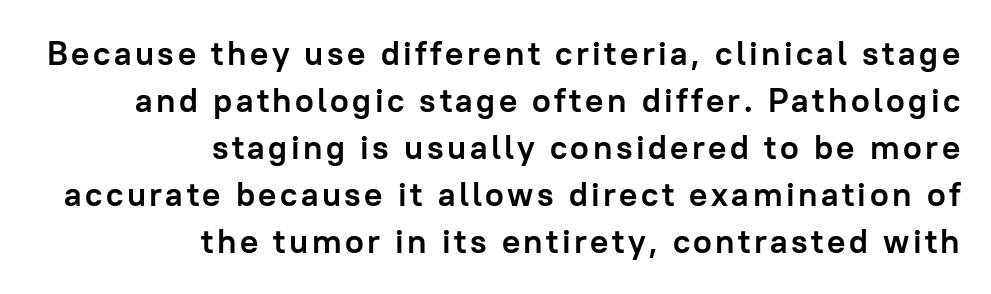
Compared with a flush-left layout, this one pins lines to the opposite, right side. The type family on display is of the sans-serif kind. The designer left line spacing at the default. A typesetter would call this proportional, since set widths differ per character. The typesetting leans heavy: a genuine bold.
